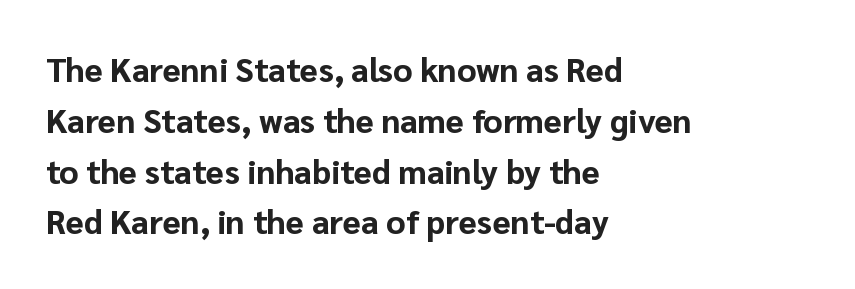
{"serif": "no", "italic": "no", "bold": "yes", "weight": "bold", "width": "normal", "stroke_contrast": "low", "x_height": "medium", "monospaced": "no", "underline": "no", "align": "left", "line_spacing": "normal", "line_spacing_ratio": 1.54, "letter_spacing": "normal", "letter_spacing_em": 0.0, "glyph_px": 33}
